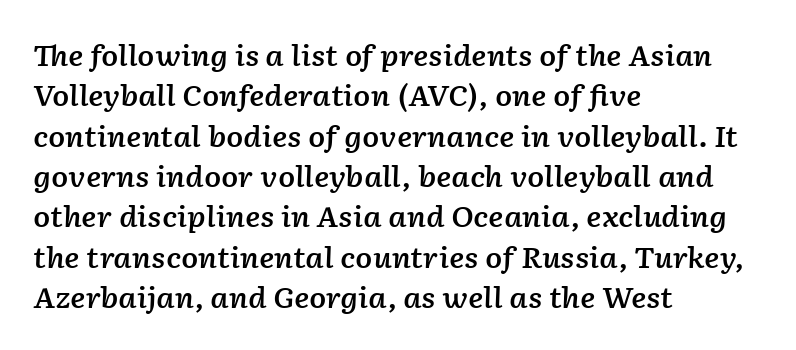
The image shows 28 px semibold type, italic (leaning right); set left-aligned, normal line spacing (1.44x), normal letter spacing, not underlined; low stroke contrast and a medium x-height.
